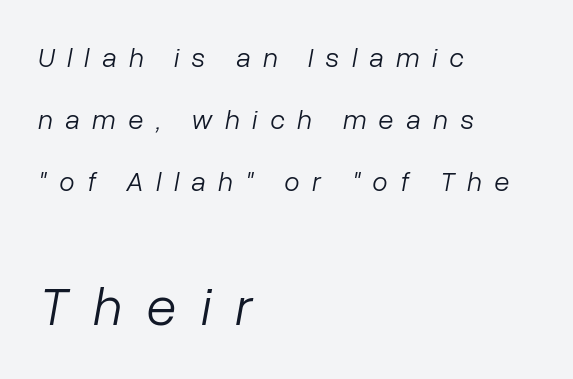
Q: Is the text bold? A: No.
Q: Is the text italic (slanted)? A: Yes, it leans right by about 10 degrees.
Q: Is the text underlined? A: No.
Q: How is the paragraph aligned? A: Left-aligned.
Q: Is the spacing between letters normal or unusually wide? A: Unusually wide.
Q: Is the spacing between lines tight, normal or loose? A: Loose.
Q: Which block of text is set in a larger size, the first (top) or the second (bottom)? A: The second (bottom) one.
Q: Width (condensed, normal, or wide)? A: Normal.
Q: Stroke contrast? A: Low.
Q: x-height? A: Medium.
Q: Monospaced? A: No.
